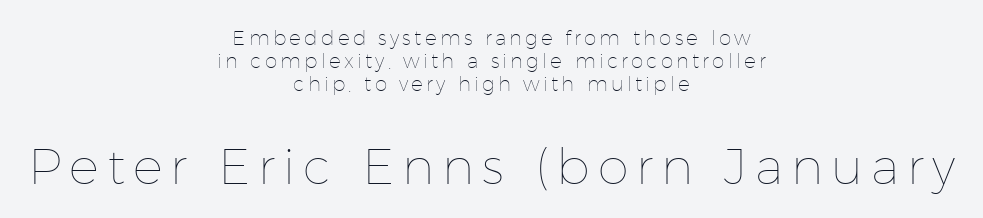
The image shows 50 px thin type, upright; set centered, tight line spacing (1.15x), not underlined; the second (bottom) block is 2.5x larger; low stroke contrast and a medium x-height.
